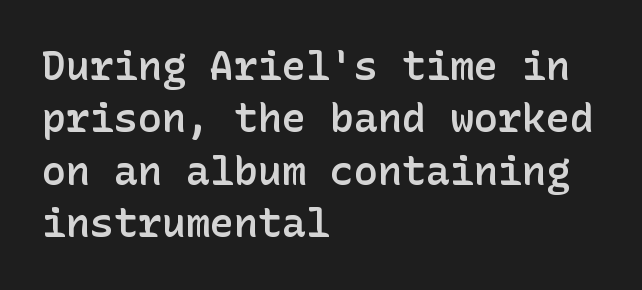
Q: Is the text bold? A: Semi-bold.
Q: Is the text italic (slanted)? A: No, it is upright.
Q: Is the typeface a serif or a sans-serif typeface? A: Sans-serif.
Q: Is the text underlined? A: No.
Q: How is the paragraph aligned? A: Left-aligned.
Q: Is the spacing between letters normal or unusually wide? A: Normal.
Q: Is the spacing between lines tight, normal or loose? A: Normal.
Q: Width (condensed, normal, or wide)? A: Normal.
Q: Stroke contrast? A: Low.
Q: x-height? A: Medium.
